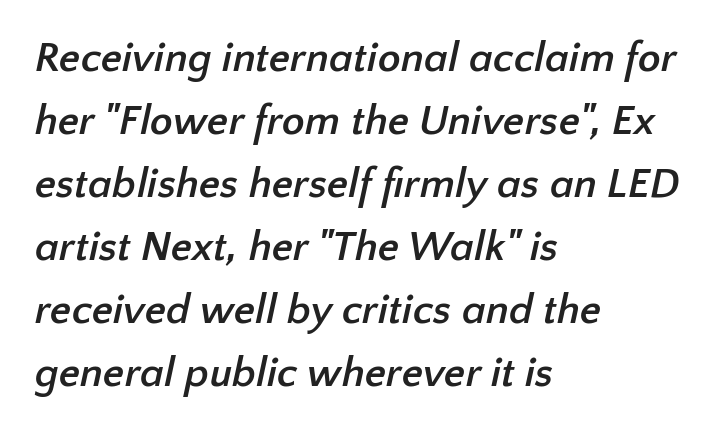
How are the letters spaced? Ordinarily, with no added tracking. The designer went with a sans here, leaving each stem footless. A dark, heavy texture on the line: the type is bold. Here the designer chose a conventional face with non-uniform glyph widths. Is the block centered? No — it sits flush against the left margin. Notice how descenders clear the ascenders below comfortably — that's standard leading.
